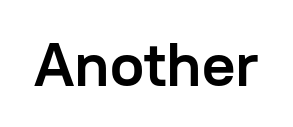
{"serif": "no", "italic": "no", "bold": "yes", "weight": "semibold", "width": "normal", "stroke_contrast": "low", "x_height": "medium", "monospaced": "no", "underline": "no", "letter_spacing": "normal", "letter_spacing_em": 0.0, "glyph_px": 62}
